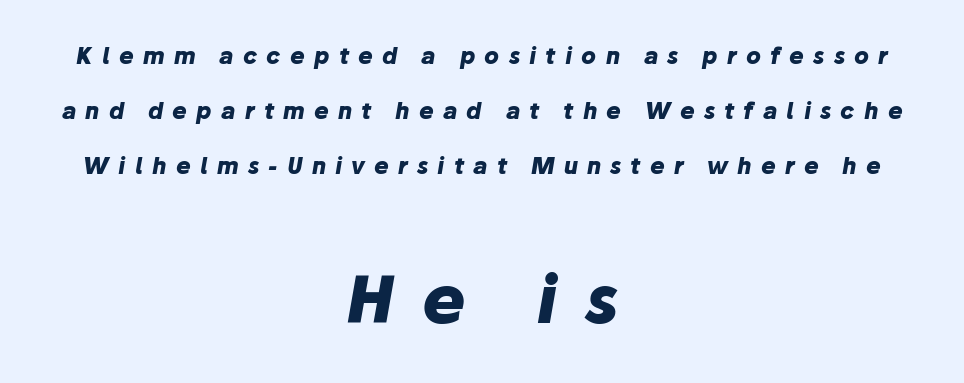
{"italic": "yes", "lean": "right", "slant_degrees": 10, "bold": "yes", "weight": "heavy", "width": "normal", "stroke_contrast": "low", "x_height": "medium", "monospaced": "no", "underline": "no", "align": "center", "line_spacing": "loose", "line_spacing_ratio": 2.49, "letter_spacing": "wide", "letter_spacing_em": 0.42, "larger_block": "second", "size_ratio": 2.95, "glyph_px": 65}
